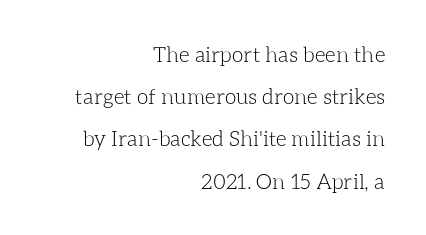
Notice the wide empty band between every row — that's loose leading. Notice how the stems are strictly vertical — no italics here. Nothing unusual about the tracking: characters are spaced as the font intends. Weight: in the light-to-regular range. Honestly, there is no underline to notice here at all. Layout note: lines flush right.
